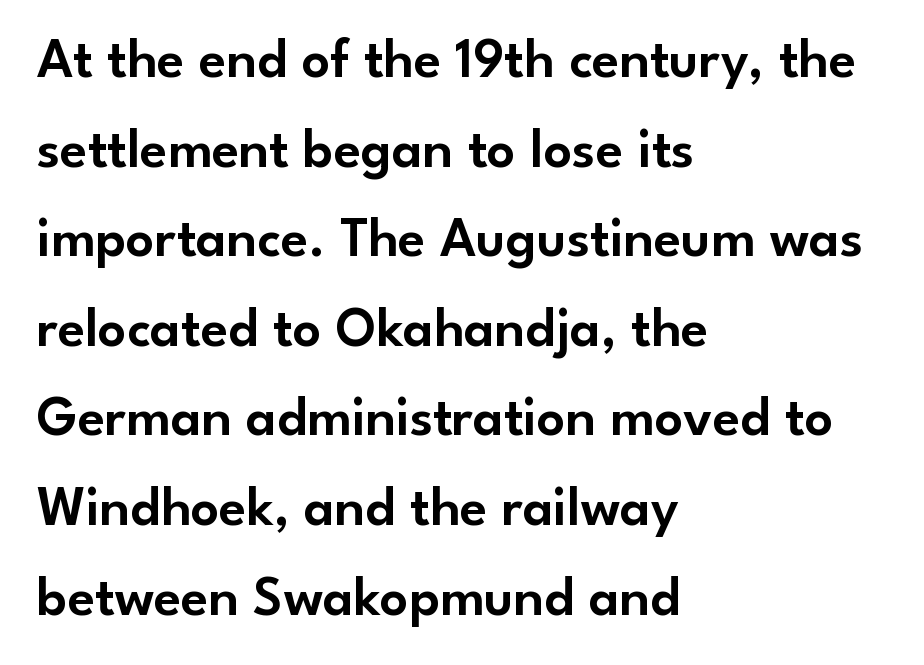
The image shows 56 px sans-serif type, upright; set left-aligned, normal line spacing (1.6x), normal letter spacing, not underlined; low stroke contrast and a small x-height.
